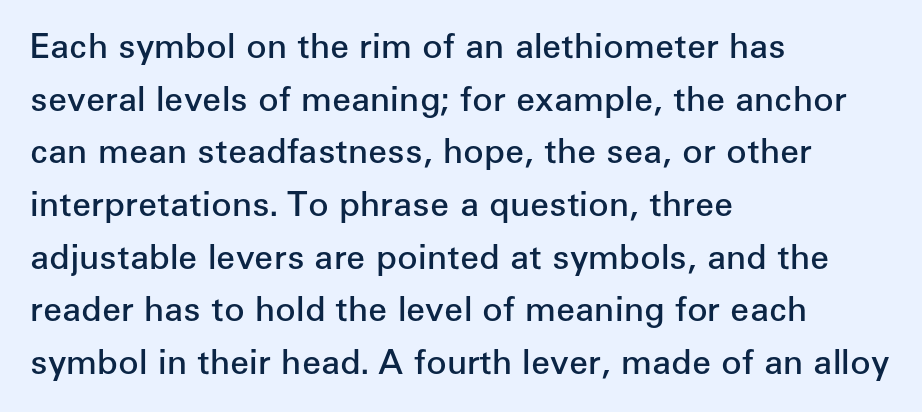
Varying glyph widths throughout — classic text-font behaviour. The glyphs in this specimen are sans serif. Designer's note — italics off, roman on. Typographic density is moderately raised because the face is semibold.
